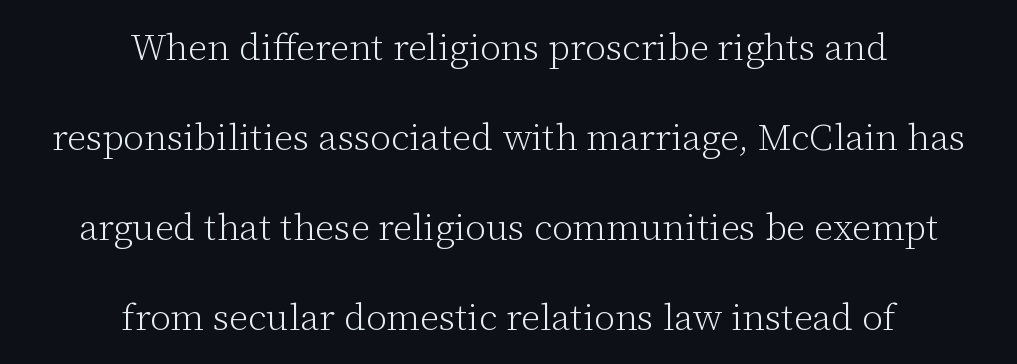
Q: Is the text bold? A: No.
Q: Is the text italic (slanted)? A: No, it is upright.
Q: Is the typeface a serif or a sans-serif typeface? A: Serif.
Q: Is the text underlined? A: No.
Q: How is the paragraph aligned? A: Centered.
Q: Is the spacing between letters normal or unusually wide? A: Normal.
Q: Is the spacing between lines tight, normal or loose? A: Loose.
Q: Width (condensed, normal, or wide)? A: Normal.
Q: Stroke contrast? A: Low.
Q: x-height? A: Medium.
Q: Monospaced? A: No.
